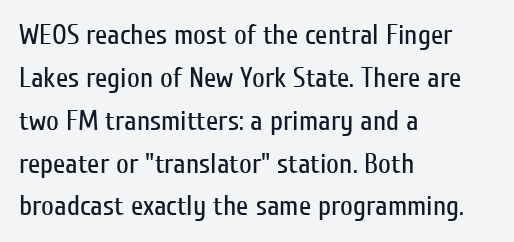
Q: Is the text bold? A: No.
Q: Is the text italic (slanted)? A: No, it is upright.
Q: Is the typeface a serif or a sans-serif typeface? A: Sans-serif.
Q: Is the text underlined? A: No.
Q: How is the paragraph aligned? A: Left-aligned.
Q: Is the spacing between letters normal or unusually wide? A: Normal.
Q: Is the spacing between lines tight, normal or loose? A: Normal.
Q: Width (condensed, normal, or wide)? A: Condensed.
Q: Stroke contrast? A: Low.
Q: x-height? A: Medium.
Q: Monospaced? A: No.
